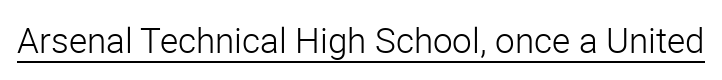
{"serif": "no", "italic": "no", "bold": "no", "weight": "light", "width": "normal", "stroke_contrast": "low", "x_height": "medium", "monospaced": "no", "underline": "yes", "letter_spacing": "normal", "letter_spacing_em": 0.0, "glyph_px": 35}
